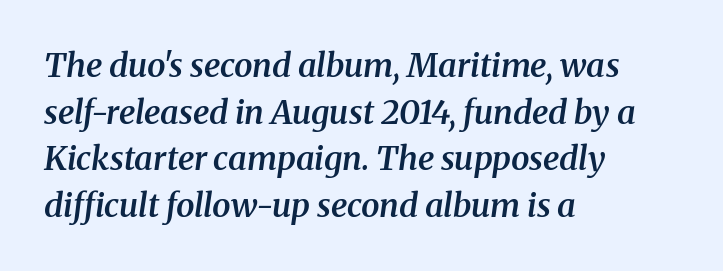
The image shows 33 px semibold serif type, italic (leaning right); set left-aligned, normal line spacing (1.41x), normal letter spacing, not underlined; medium stroke contrast and a medium x-height.
